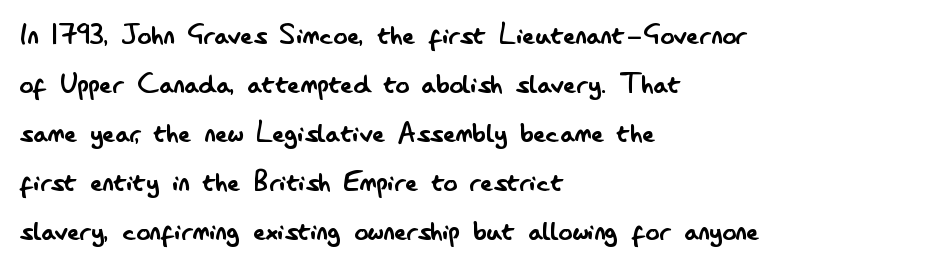
Caption: standard tracking, unaltered. Underline: absent. The line-height multiplier appears to be the usual default. Stems here are at most as thick as an everyday book face. The designer went with a sans here, leaving each stem footless.
